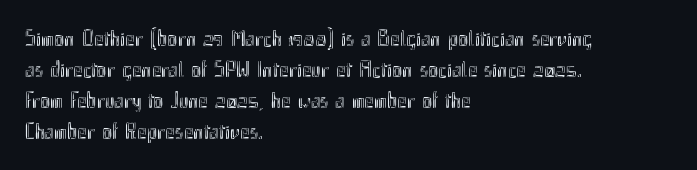
The image shows 23 px text type, upright; set left-aligned, normal line spacing (1.35x), normal letter spacing, not underlined.
